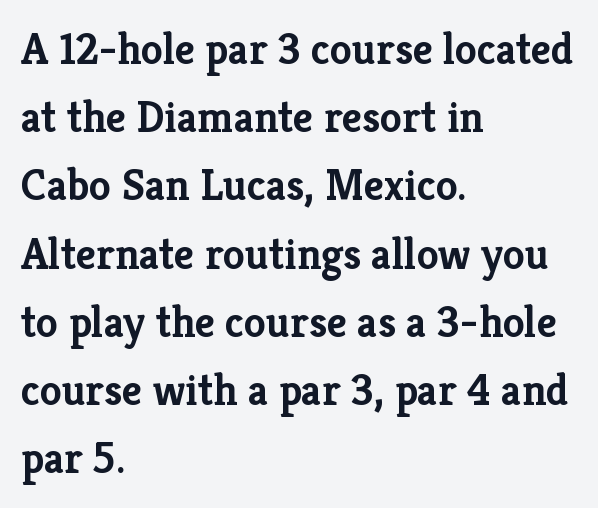
Q: Is the text bold? A: Yes.
Q: Is the text italic (slanted)? A: No, it is upright.
Q: Is the typeface a serif or a sans-serif typeface? A: Serif.
Q: Is the text underlined? A: No.
Q: How is the paragraph aligned? A: Left-aligned.
Q: Is the spacing between letters normal or unusually wide? A: Normal.
Q: Is the spacing between lines tight, normal or loose? A: Normal.
Q: Width (condensed, normal, or wide)? A: Normal.
Q: Stroke contrast? A: Low.
Q: x-height? A: Medium.
Q: Monospaced? A: No.
